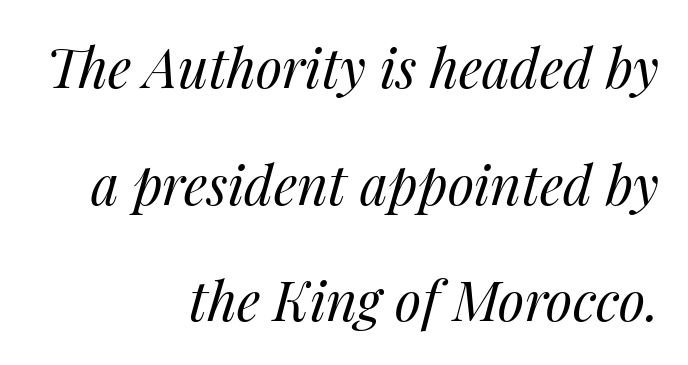
The image shows 54 px regular-weight type, italic (leaning right); set right-aligned, loose line spacing (2.16x), normal letter spacing, not underlined; medium stroke contrast and a medium x-height.
